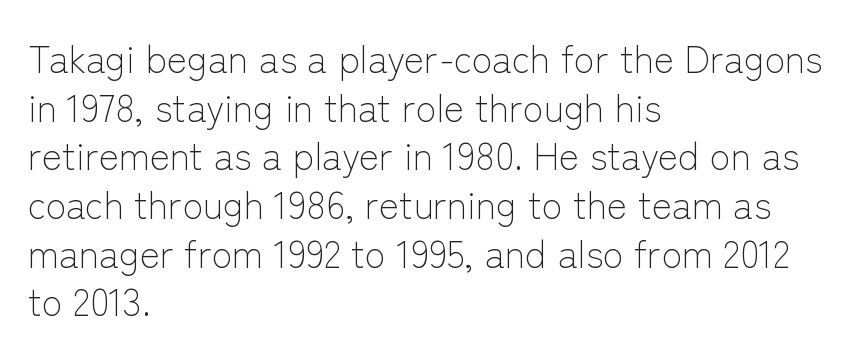
Q: Is the text bold? A: No.
Q: Is the text italic (slanted)? A: No, it is upright.
Q: Is the typeface a serif or a sans-serif typeface? A: Sans-serif.
Q: Is the text underlined? A: No.
Q: How is the paragraph aligned? A: Left-aligned.
Q: Is the spacing between letters normal or unusually wide? A: Normal.
Q: Is the spacing between lines tight, normal or loose? A: Normal.
Q: Width (condensed, normal, or wide)? A: Normal.
Q: Stroke contrast? A: Low.
Q: x-height? A: Medium.
Q: Monospaced? A: No.
